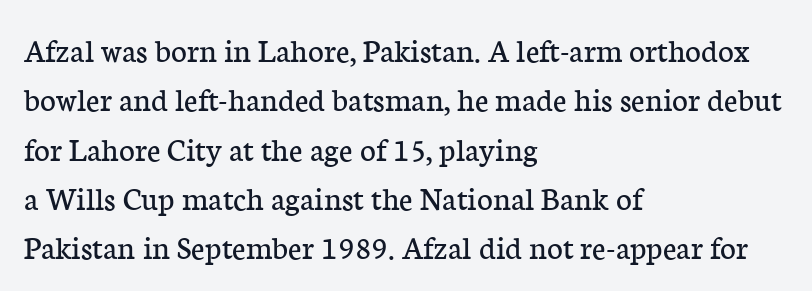
Q: Is the text bold? A: No.
Q: Is the text italic (slanted)? A: No, it is upright.
Q: Is the typeface a serif or a sans-serif typeface? A: Serif.
Q: Is the text underlined? A: No.
Q: How is the paragraph aligned? A: Left-aligned.
Q: Is the spacing between letters normal or unusually wide? A: Normal.
Q: Is the spacing between lines tight, normal or loose? A: Normal.
Q: Width (condensed, normal, or wide)? A: Normal.
Q: Stroke contrast? A: Low.
Q: x-height? A: Medium.
Q: Monospaced? A: No.
